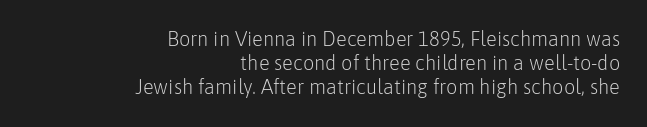
Check under the words: just untouched page. The typesetting does not lean heavy: it is not bold. The lettering stays uniformly vertical, giving the passage a roman look. All the whitespace from short lines collects on the left. How are the letters spaced? Ordinarily, with no added tracking.
